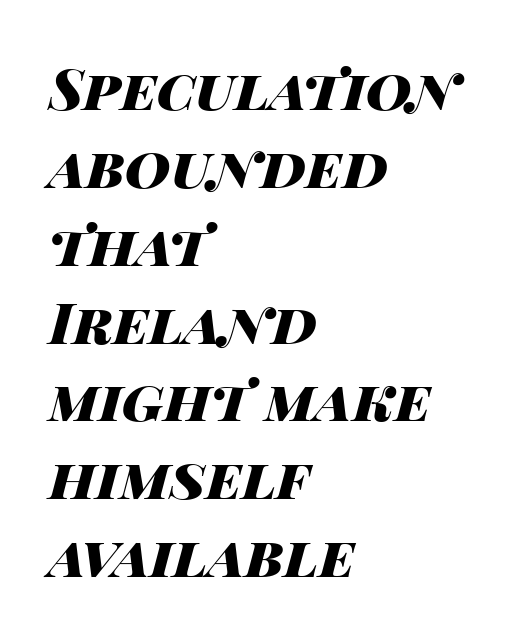
Q: Is the text bold? A: Yes.
Q: Is the text italic (slanted)? A: Yes, it leans right by about 14 degrees.
Q: Is the text underlined? A: No.
Q: How is the paragraph aligned? A: Left-aligned.
Q: Is the spacing between letters normal or unusually wide? A: Normal.
Q: Is the spacing between lines tight, normal or loose? A: Normal.
Q: Width (condensed, normal, or wide)? A: Wide.
Q: Stroke contrast? A: High.
Q: x-height? A: Large.
Q: Monospaced? A: No.
